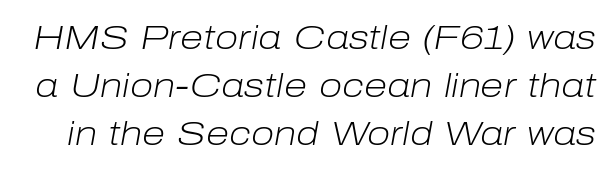
The image shows 34 px light type, italic (leaning right); set normal line spacing (1.41x), normal letter spacing, not underlined; low stroke contrast and a medium x-height.
